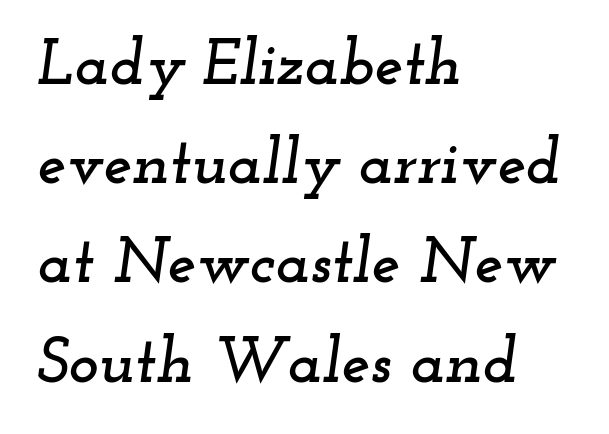
The image shows 64 px wide serif type, italic (leaning right); set left-aligned, normal line spacing (1.55x), normal letter spacing, not underlined; low stroke contrast and a small x-height.
